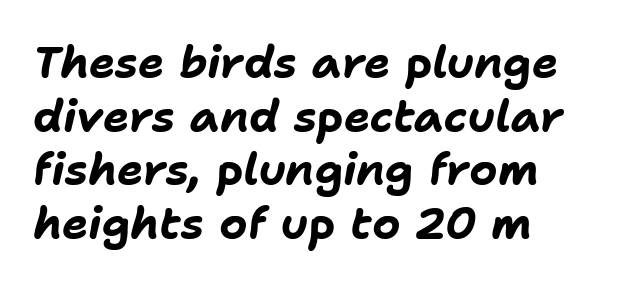
Left-aligned paragraph, ragged on the right. The rendering uses natural spacing where letterforms have individual widths. The zone under the glyphs is completely vacant. Does the lettering tilt? It does — this is italic.
